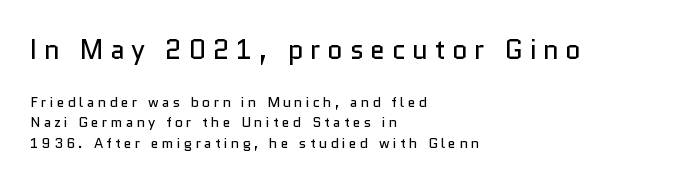
The area under the type is left untouched. Inter-character spacing is expanded well beyond the font's built-in metrics. Weight class: somewhere from thin through regular. Line spacing here is normal. The earlier block is typeset at a bigger size than the later block.
